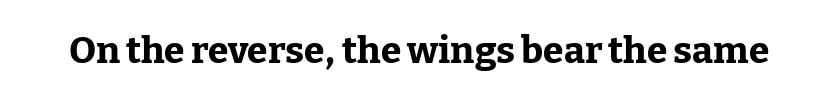
Q: Is the text bold? A: Yes.
Q: Is the text italic (slanted)? A: No, it is upright.
Q: Is the typeface a serif or a sans-serif typeface? A: Serif.
Q: Is the text underlined? A: No.
Q: Is the spacing between letters normal or unusually wide? A: Normal.
Q: Width (condensed, normal, or wide)? A: Normal.
Q: Stroke contrast? A: Low.
Q: x-height? A: Medium.
Q: Monospaced? A: No.
